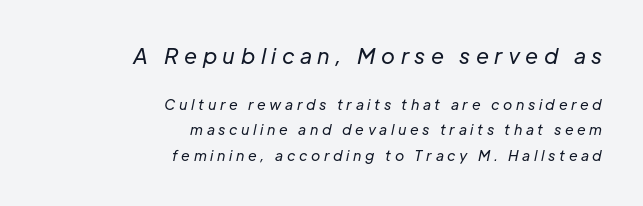
Q: Is the text bold? A: No.
Q: Is the text italic (slanted)? A: Yes, it leans right by about 12 degrees.
Q: Is the text underlined? A: No.
Q: How is the paragraph aligned? A: Right-aligned.
Q: Is the spacing between letters normal or unusually wide? A: Unusually wide.
Q: Which block of text is set in a larger size, the first (top) or the second (bottom)? A: The first (top) one.
